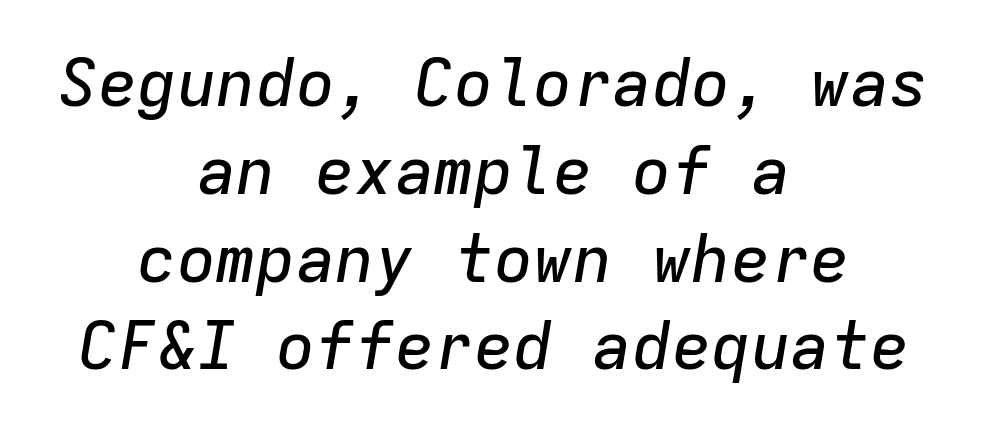
Q: Is the text italic (slanted)? A: Yes, it leans right by about 9 degrees.
Q: Is the text underlined? A: No.
Q: How is the paragraph aligned? A: Centered.
Q: Is the spacing between letters normal or unusually wide? A: Normal.
Q: Is the spacing between lines tight, normal or loose? A: Normal.
Q: Width (condensed, normal, or wide)? A: Normal.
Q: Stroke contrast? A: Low.
Q: x-height? A: Medium.
Q: Monospaced? A: Yes.
